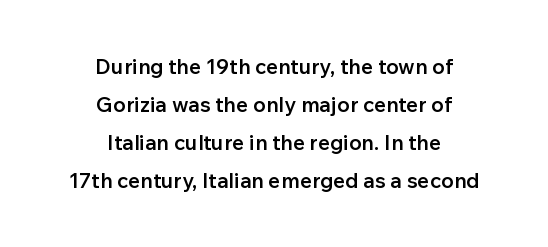
Only glyphs here, with clear space below each row. The rendering keeps characters at their native spacing. Neither beginnings nor endings align; midpoints do. A semibold gives these letters moderate extra thickness, short of bold. Notice how the stems are strictly vertical — no italics here.
